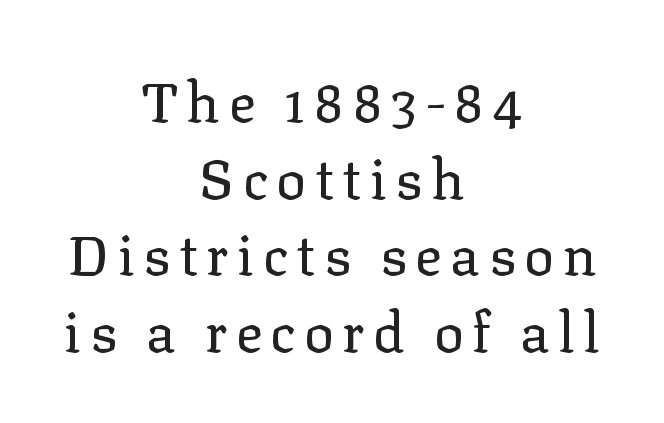
Q: Is the text bold? A: No.
Q: Is the text italic (slanted)? A: No, it is upright.
Q: Is the typeface a serif or a sans-serif typeface? A: Serif.
Q: Is the text underlined? A: No.
Q: How is the paragraph aligned? A: Centered.
Q: Is the spacing between lines tight, normal or loose? A: Normal.
Q: Width (condensed, normal, or wide)? A: Normal.
Q: Stroke contrast? A: Low.
Q: x-height? A: Medium.
Q: Monospaced? A: No.
